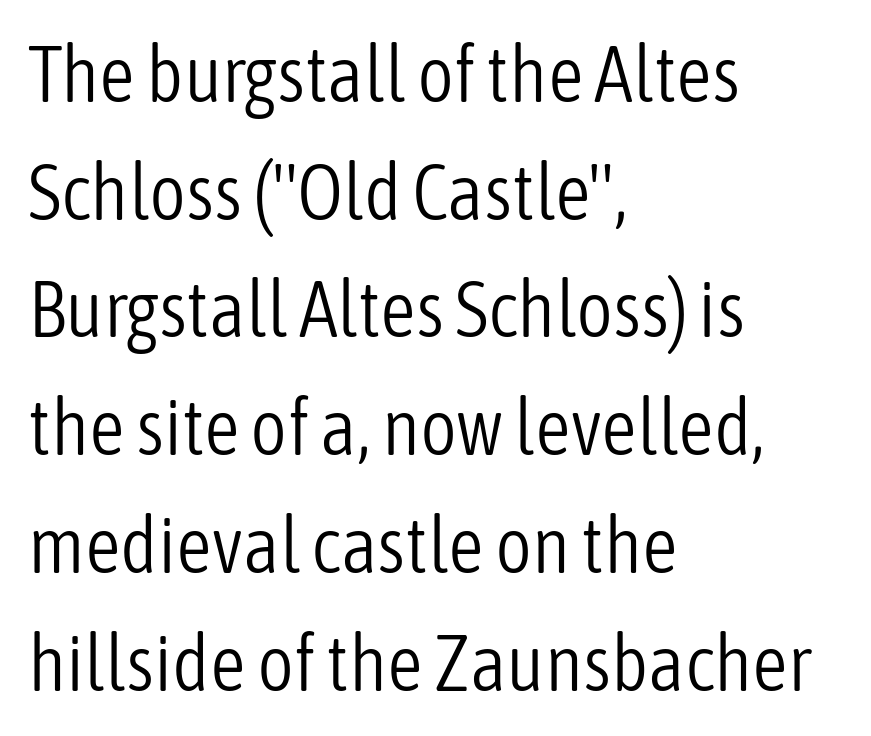
Q: Is the text bold? A: No.
Q: Is the text italic (slanted)? A: No, it is upright.
Q: Is the typeface a serif or a sans-serif typeface? A: Sans-serif.
Q: Is the text underlined? A: No.
Q: How is the paragraph aligned? A: Left-aligned.
Q: Is the spacing between letters normal or unusually wide? A: Normal.
Q: Is the spacing between lines tight, normal or loose? A: Normal.
Q: Width (condensed, normal, or wide)? A: Condensed.
Q: Stroke contrast? A: Low.
Q: x-height? A: Medium.
Q: Monospaced? A: No.
